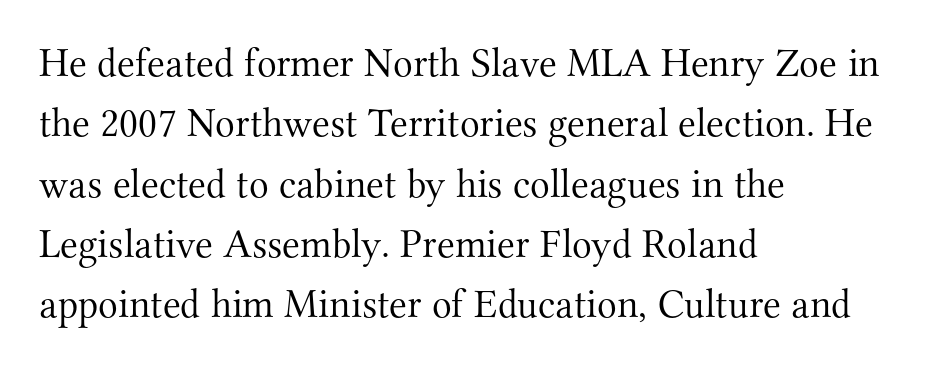
In CSS terms this would be text-align: left. This is the regular roman posture of the typeface. Evenly set lines give the paragraph a standard silhouette. Here the glyphs are tracked normally, forming tight word shapes. This is serif lettering, the kind often seen in printed books.
